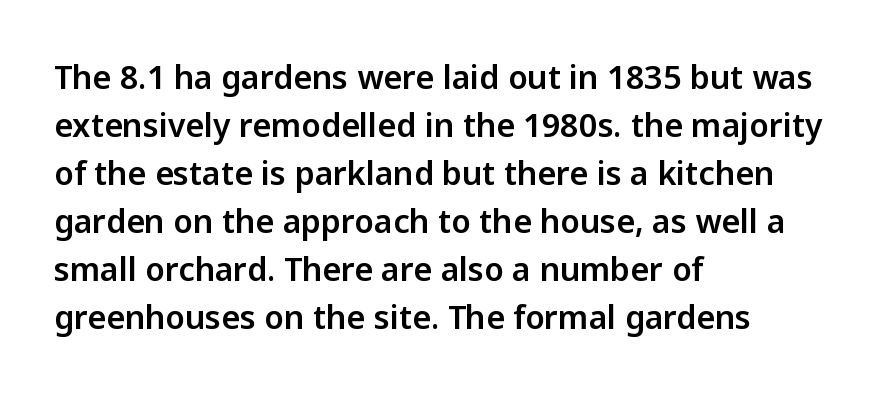
Q: Is the text italic (slanted)? A: No, it is upright.
Q: Is the typeface a serif or a sans-serif typeface? A: Sans-serif.
Q: Is the text underlined? A: No.
Q: How is the paragraph aligned? A: Left-aligned.
Q: Is the spacing between letters normal or unusually wide? A: Normal.
Q: Is the spacing between lines tight, normal or loose? A: Normal.
Q: Width (condensed, normal, or wide)? A: Normal.
Q: Stroke contrast? A: Low.
Q: x-height? A: Medium.
Q: Monospaced? A: No.
